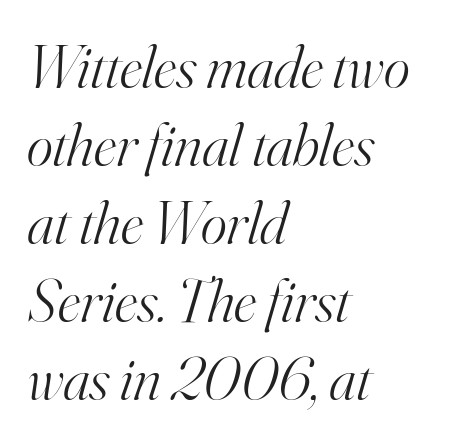
Q: Is the text bold? A: No.
Q: Is the text italic (slanted)? A: Yes, it leans right by about 16 degrees.
Q: Is the typeface a serif or a sans-serif typeface? A: Serif.
Q: Is the text underlined? A: No.
Q: How is the paragraph aligned? A: Left-aligned.
Q: Is the spacing between letters normal or unusually wide? A: Normal.
Q: Is the spacing between lines tight, normal or loose? A: Normal.
Q: Width (condensed, normal, or wide)? A: Normal.
Q: Stroke contrast? A: High.
Q: x-height? A: Small.
Q: Monospaced? A: No.
